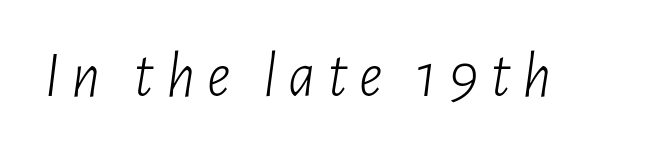
{"italic": "yes", "lean": "right", "slant_degrees": 7, "bold": "no", "weight": "light", "width": "condensed", "stroke_contrast": "low", "x_height": "medium", "monospaced": "no", "underline": "no", "glyph_px": 64}
